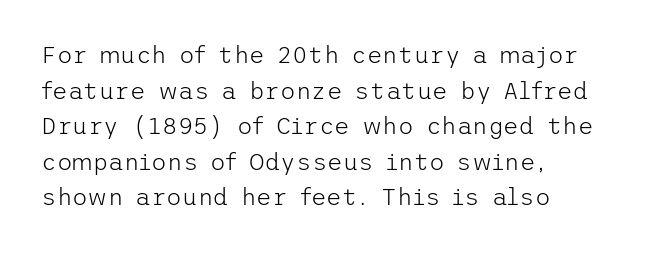
No italicization has been applied; the sample stays upright. Each line starts at the same left margin while the right side varies. Weight: regular or lighter. Compared with typical paragraphs, the rows here are spaced about the same. No extra tracking has been applied to these lines. Any mark beneath the type? The region is blank.
